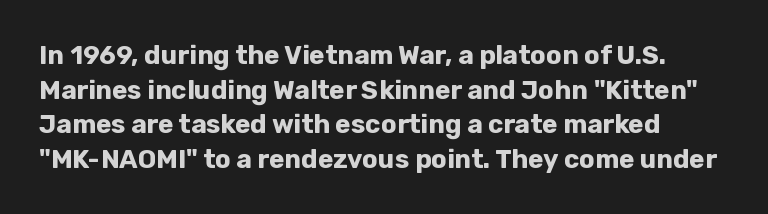
Horizontal bands of white between lines are of average thickness. Compared with typical body copy, the letter spacing here is the same. Type without underlining. Quick note: not italic, upright. The face used here has the dense, thick strokes of a bold.
